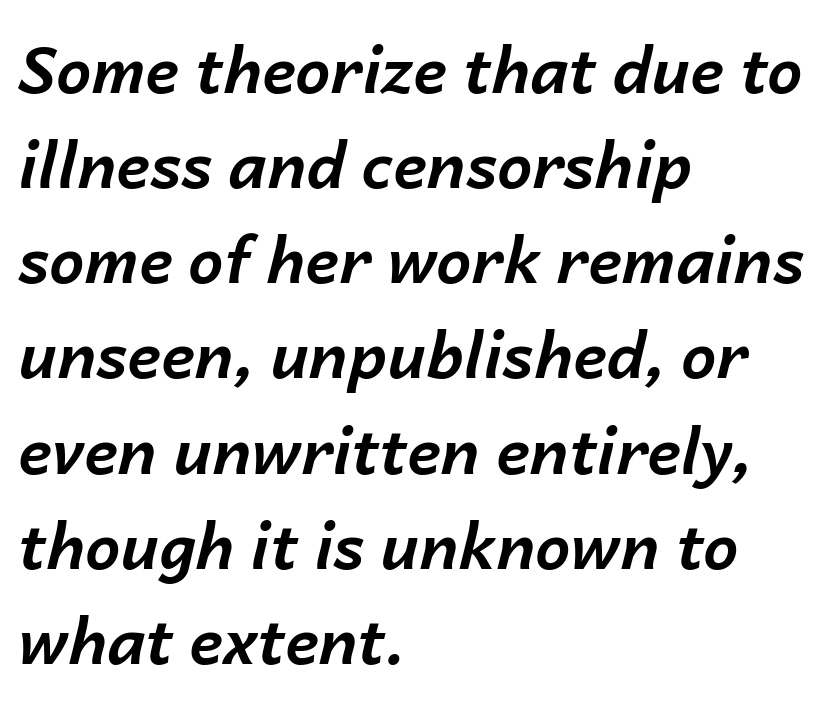
Characters are canted at an angle relative to the baseline's perpendicular. These lines sit exactly where default settings would place them. Descenders hang freely into open space. The letterforms sit shoulder to shoulder at normal distance. The letters advance in unequal steps, a hallmark of proportional type. Casual observation: everything's shoved over to the left.
